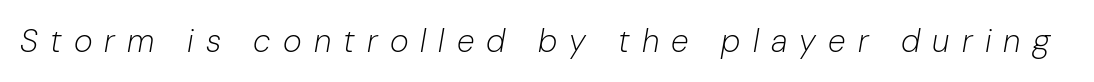
The letterforms stand isolated, each surrounded by extra space. Decoration check: the copy has no underline. No letter is thick-stroked: the sample isn't bold. Think of a printed novel: that variable character pitch is what you see here. Quick note: italic.
